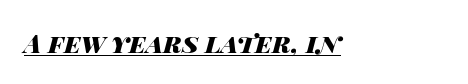
Q: Is the text bold? A: Yes.
Q: Is the text italic (slanted)? A: Yes, it leans right by about 14 degrees.
Q: Is the text underlined? A: Yes.
Q: Is the spacing between letters normal or unusually wide? A: Normal.
